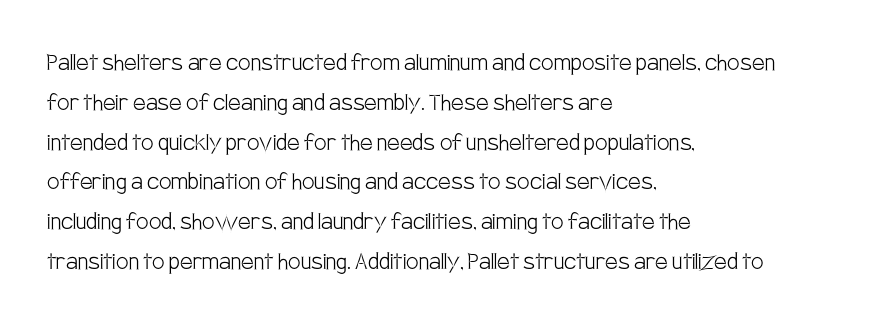
The image shows 28 px light, condensed sans-serif type, upright; set left-aligned, normal line spacing (1.42x), normal letter spacing, not underlined; low stroke contrast and a large x-height.
